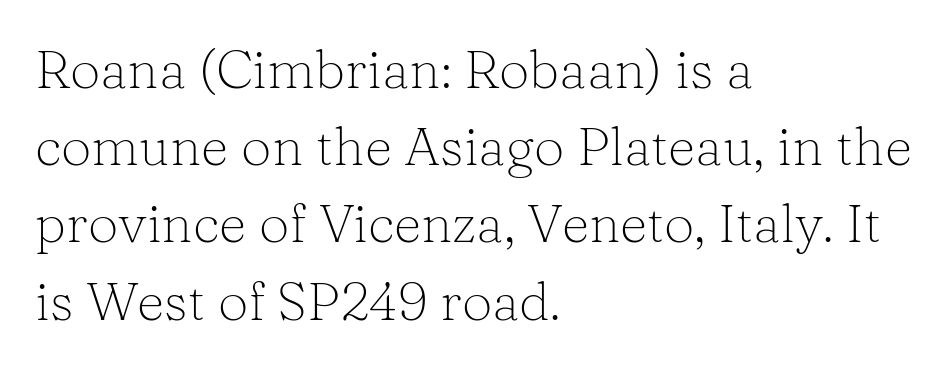
The image shows 54 px light serif type, upright; set left-aligned, normal line spacing (1.43x), normal letter spacing, not underlined; low stroke contrast and a medium x-height.
